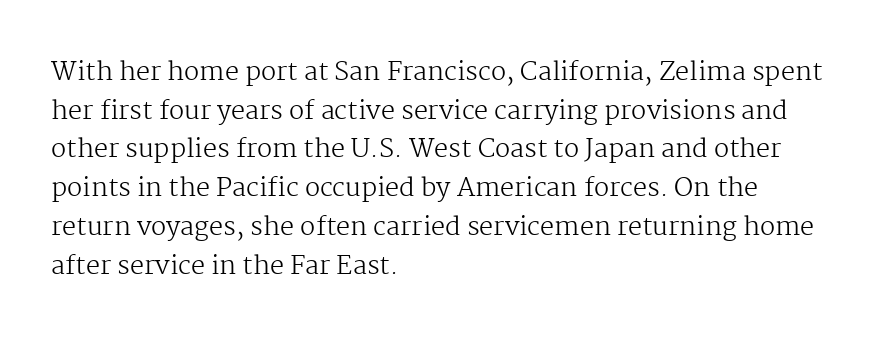
The image shows 25 px text type, upright; set left-aligned, normal line spacing (1.55x), normal letter spacing, not underlined.
